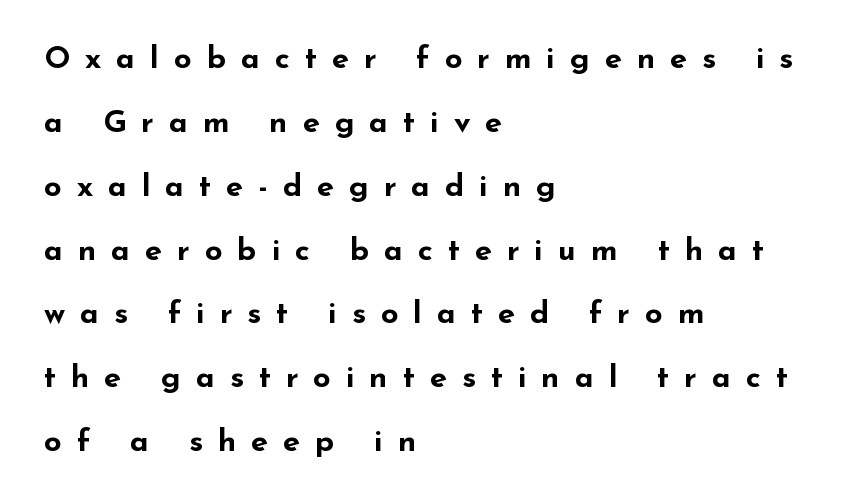
{"serif": "no", "italic": "no", "bold": "yes", "weight": "bold", "width": "wide", "stroke_contrast": "low", "x_height": "small", "monospaced": "no", "underline": "no", "align": "left", "line_spacing": "loose", "line_spacing_ratio": 2.06, "letter_spacing": "wide", "letter_spacing_em": 0.48, "glyph_px": 31}
